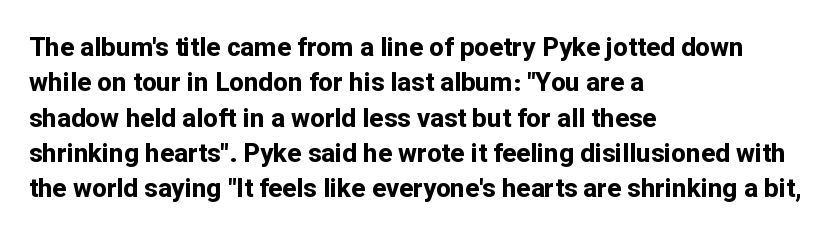
{"italic": "no", "bold": "yes", "underline": "no", "align": "left", "line_spacing": "normal", "line_spacing_ratio": 1.36, "letter_spacing": "normal", "letter_spacing_em": 0.0, "glyph_px": 26}
